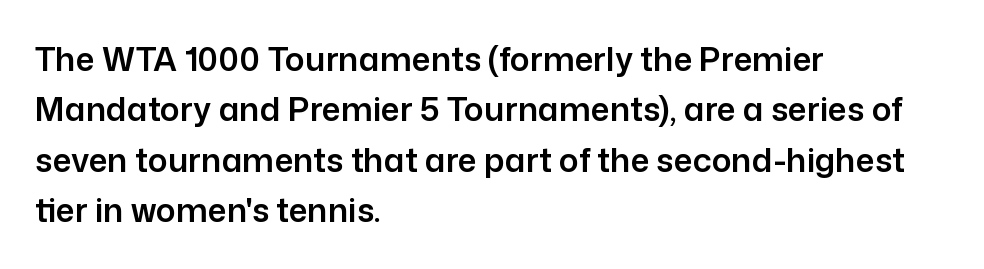
{"serif": "no", "italic": "no", "width": "normal", "stroke_contrast": "low", "x_height": "medium", "monospaced": "no", "underline": "no", "align": "left", "line_spacing": "normal", "line_spacing_ratio": 1.53, "letter_spacing": "normal", "letter_spacing_em": 0.0, "glyph_px": 33}
